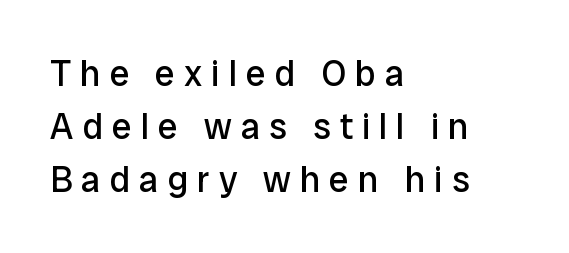
{"serif": "no", "italic": "no", "bold": "no", "weight": "regular", "width": "normal", "stroke_contrast": "low", "x_height": "medium", "monospaced": "no", "underline": "no", "align": "left", "line_spacing": "normal", "line_spacing_ratio": 1.47, "letter_spacing": "wide", "letter_spacing_em": 0.25, "glyph_px": 36}
